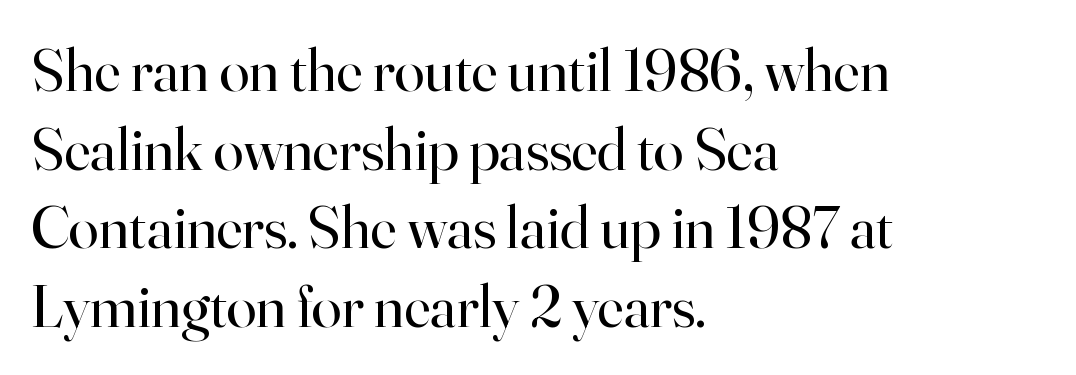
Q: Is the text bold? A: No.
Q: Is the text italic (slanted)? A: No, it is upright.
Q: Is the typeface a serif or a sans-serif typeface? A: Serif.
Q: Is the text underlined? A: No.
Q: How is the paragraph aligned? A: Left-aligned.
Q: Is the spacing between letters normal or unusually wide? A: Normal.
Q: Is the spacing between lines tight, normal or loose? A: Normal.
Q: Width (condensed, normal, or wide)? A: Normal.
Q: Stroke contrast? A: High.
Q: x-height? A: Small.
Q: Monospaced? A: No.
